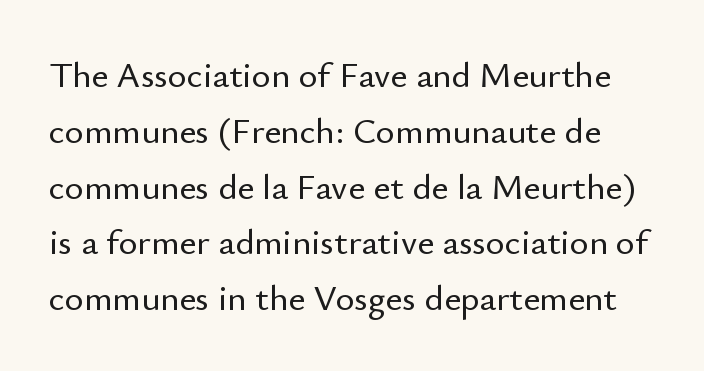
Q: Is the text italic (slanted)? A: No, it is upright.
Q: Is the typeface a serif or a sans-serif typeface? A: Sans-serif.
Q: Is the text underlined? A: No.
Q: Is the spacing between letters normal or unusually wide? A: Normal.
Q: Is the spacing between lines tight, normal or loose? A: Normal.
Q: Width (condensed, normal, or wide)? A: Normal.
Q: Stroke contrast? A: Low.
Q: x-height? A: Small.
Q: Monospaced? A: No.
